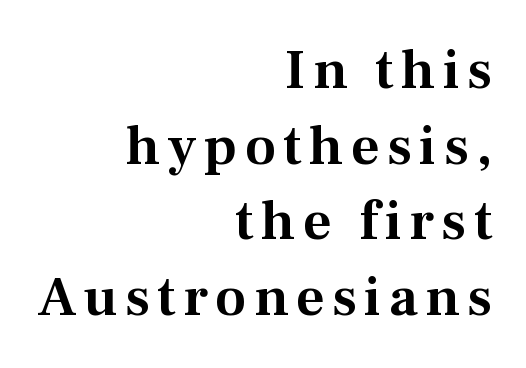
The image shows 56 px serif type, upright; set right-aligned, normal line spacing (1.35x), not underlined; medium stroke contrast and a medium x-height.
